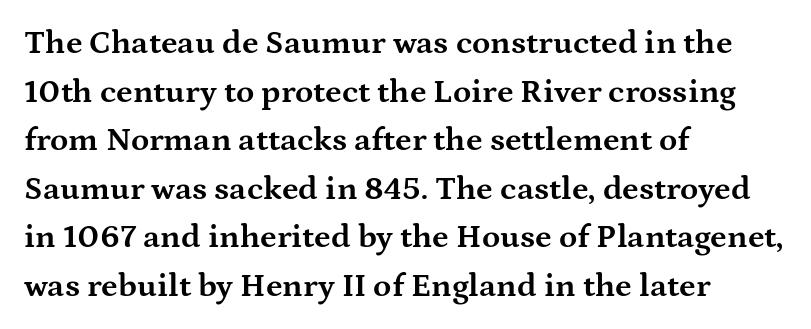
You can tell it's not italic because the verticals are truly vertical. Each row of text sits above clean, open space. Little horizontal feet cap the strokes, marking this as serif type. The designer left line spacing at the default. The letters advance in unequal steps, a hallmark of proportional type. Typesetter's note: full bold, strokes at maximum text heaviness.
